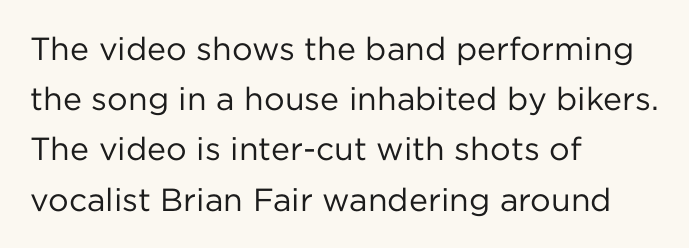
Caption: face not bold, strokes unweighted. Any mark beneath the type? The region is blank. In terms of letterform style, serifs are entirely absent. The typography opts for an upright posture over an oblique one. The ragged edge is on the right, which tells us the setting is flush left. The horizontal fit of the characters is conventional and even.
